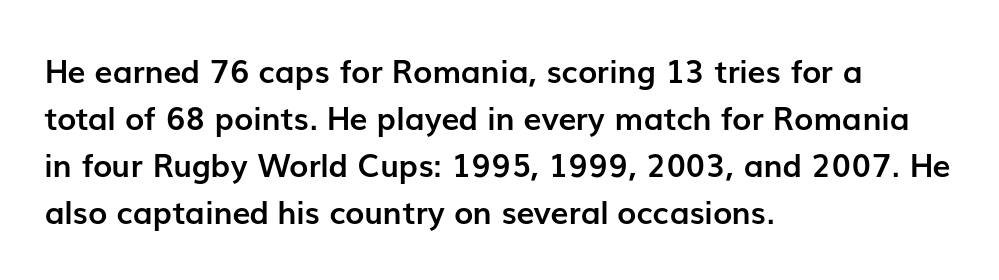
Q: Is the text bold? A: Yes.
Q: Is the text italic (slanted)? A: No, it is upright.
Q: Is the typeface a serif or a sans-serif typeface? A: Sans-serif.
Q: Is the text underlined? A: No.
Q: How is the paragraph aligned? A: Left-aligned.
Q: Is the spacing between letters normal or unusually wide? A: Normal.
Q: Is the spacing between lines tight, normal or loose? A: Normal.
Q: Width (condensed, normal, or wide)? A: Normal.
Q: Stroke contrast? A: Low.
Q: x-height? A: Medium.
Q: Monospaced? A: No.
